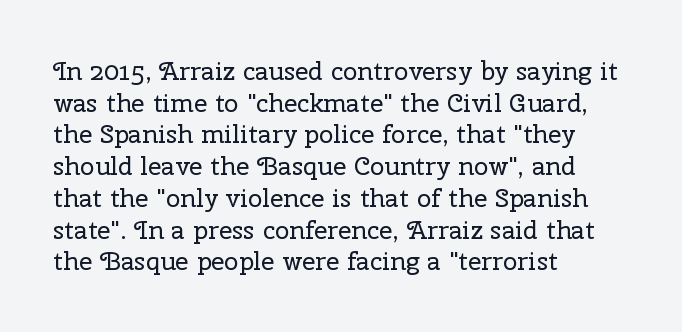
The image shows 26 px text type, upright; set left-aligned, line spacing 1.22x, normal letter spacing, not underlined.
